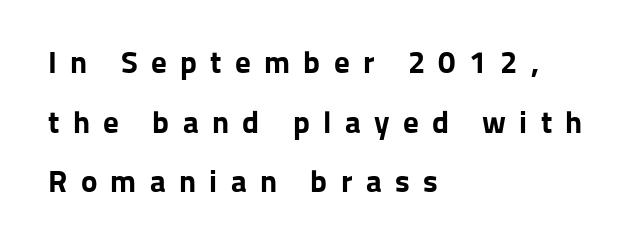
Q: Is the text bold? A: Yes.
Q: Is the text italic (slanted)? A: No, it is upright.
Q: Is the typeface a serif or a sans-serif typeface? A: Sans-serif.
Q: Is the text underlined? A: No.
Q: How is the paragraph aligned? A: Left-aligned.
Q: Is the spacing between letters normal or unusually wide? A: Unusually wide.
Q: Is the spacing between lines tight, normal or loose? A: Loose.
Q: Width (condensed, normal, or wide)? A: Normal.
Q: Stroke contrast? A: Low.
Q: x-height? A: Medium.
Q: Monospaced? A: No.
